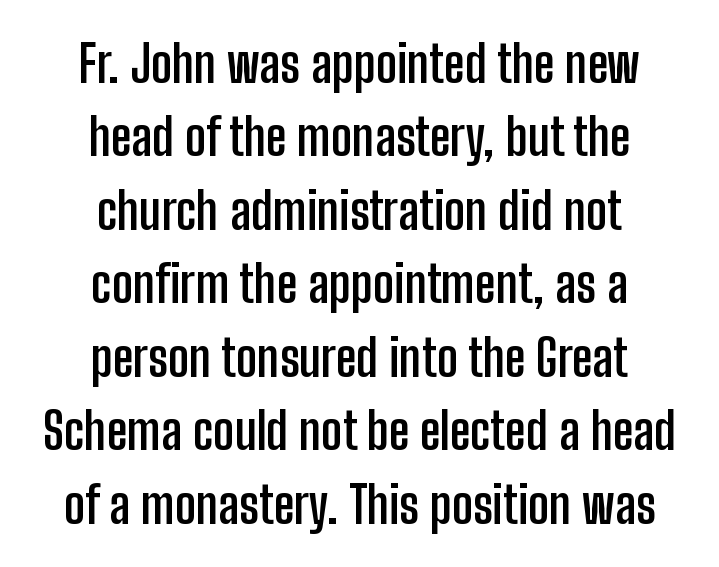
Weight: bold. These lines are rendered in a variable-pitch font. This sample uses plain, unmodified letter spacing. Interline gaps are of average width in this sample. If you drew a line through each stem, it would be perfectly vertical. This sample is center-justified, so both line endings float freely.
